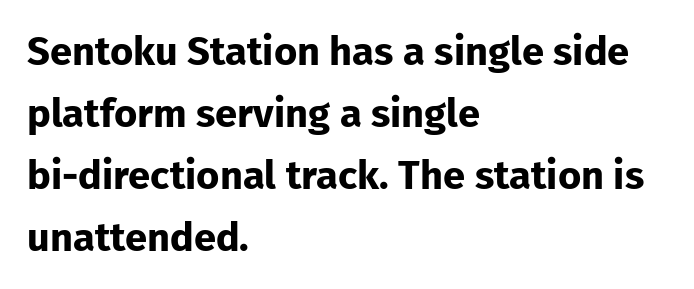
Q: Is the text bold? A: Yes.
Q: Is the text italic (slanted)? A: No, it is upright.
Q: Is the typeface a serif or a sans-serif typeface? A: Sans-serif.
Q: Is the text underlined? A: No.
Q: How is the paragraph aligned? A: Left-aligned.
Q: Is the spacing between letters normal or unusually wide? A: Normal.
Q: Is the spacing between lines tight, normal or loose? A: Normal.
Q: Width (condensed, normal, or wide)? A: Normal.
Q: Stroke contrast? A: Low.
Q: x-height? A: Medium.
Q: Monospaced? A: No.
